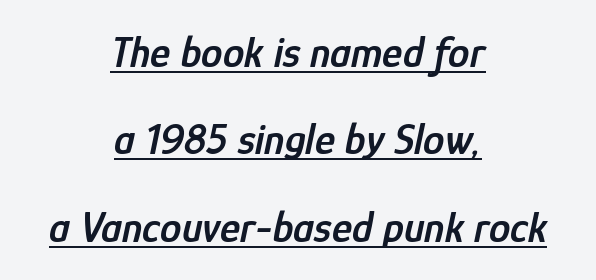
The image shows 43 px semibold, condensed type, italic (leaning right); set centered, loose line spacing (2.03x), normal letter spacing, underlined; low stroke contrast and a medium x-height.
